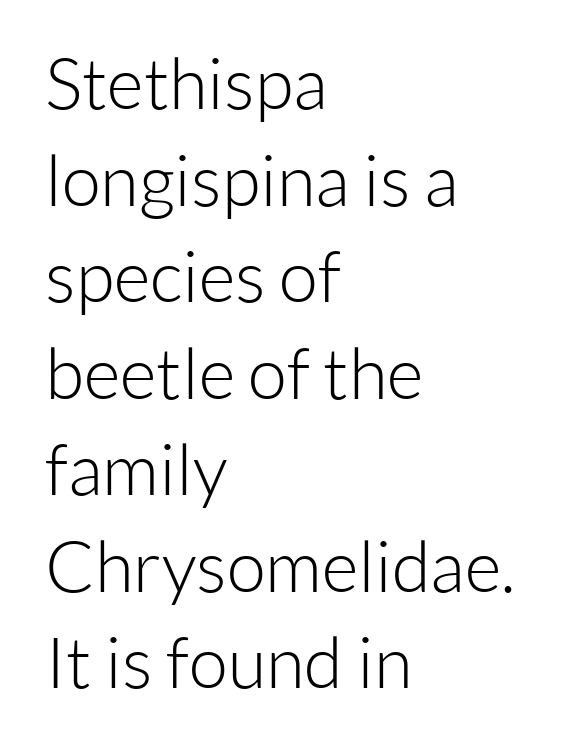
Each row of text sits above clean, open space. The face used here is rendered with its standard letterfit. Line spacing here is normal. Unlike italic type, these characters show no tilt at all. Font category for this specimen: sans-serif.
